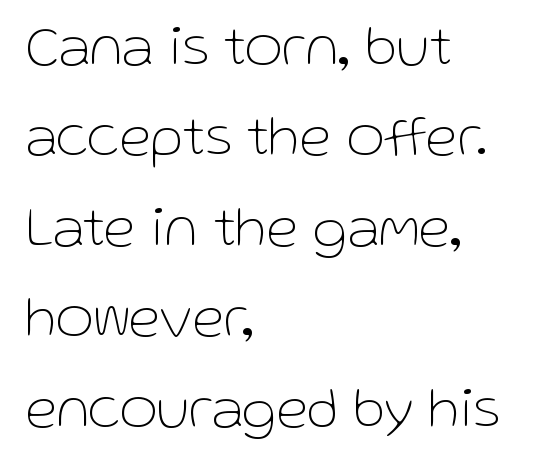
The image shows 58 px thin sans-serif type, upright; set left-aligned, normal line spacing (1.56x), normal letter spacing, not underlined; low stroke contrast and a medium x-height.
